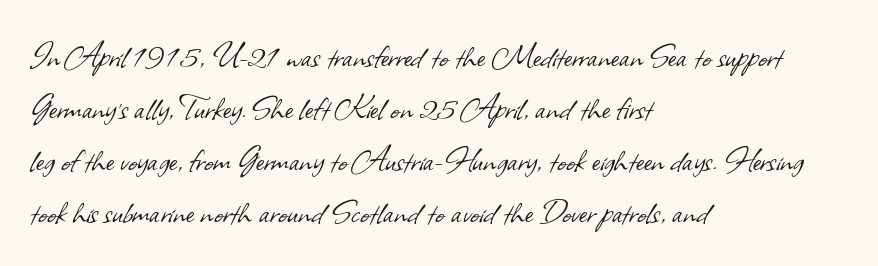
The image shows 39 px light sans-serif type; set left-aligned, normal line spacing (1.33x), normal letter spacing, not underlined; low stroke contrast and a small x-height.
